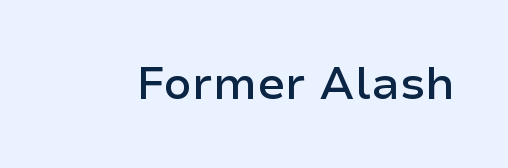
Q: Is the text bold? A: Semi-bold.
Q: Is the text italic (slanted)? A: No, it is upright.
Q: Is the typeface a serif or a sans-serif typeface? A: Sans-serif.
Q: Is the text underlined? A: No.
Q: Is the spacing between letters normal or unusually wide? A: Normal.
Q: Width (condensed, normal, or wide)? A: Normal.
Q: Stroke contrast? A: Low.
Q: x-height? A: Medium.
Q: Monospaced? A: No.
